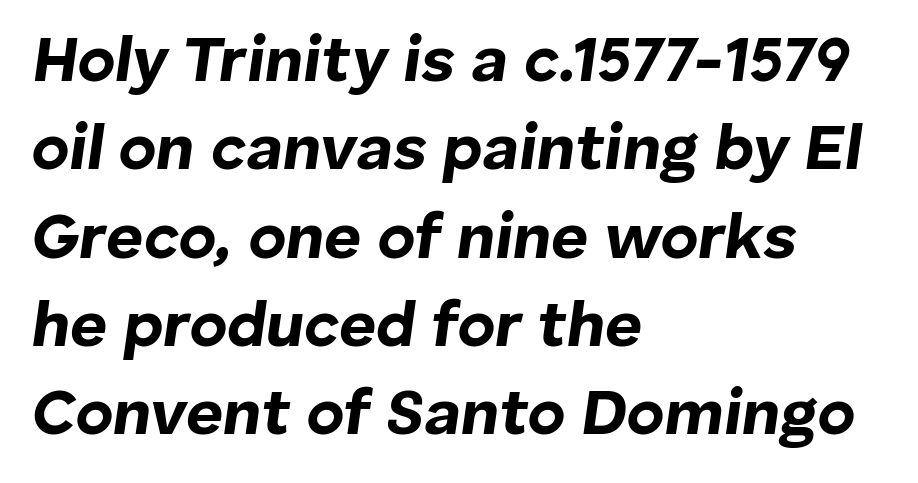
Q: Is the text bold? A: Yes.
Q: Is the text italic (slanted)? A: Yes, it leans right by about 8 degrees.
Q: Is the text underlined? A: No.
Q: How is the paragraph aligned? A: Left-aligned.
Q: Is the spacing between letters normal or unusually wide? A: Normal.
Q: Is the spacing between lines tight, normal or loose? A: Normal.
Q: Width (condensed, normal, or wide)? A: Normal.
Q: Stroke contrast? A: Low.
Q: x-height? A: Medium.
Q: Monospaced? A: No.
